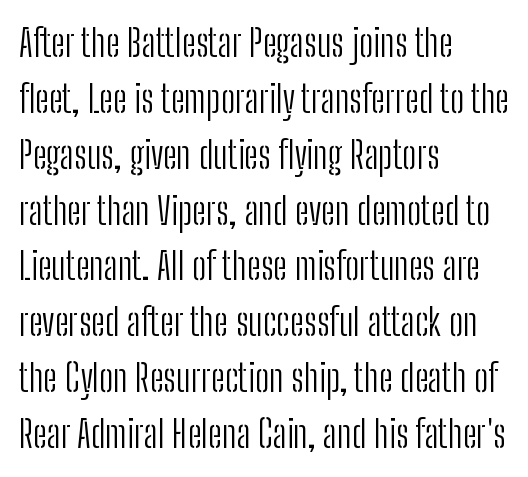
Horizontally, the lines are justified to the leading edge only. Varying glyph widths throughout — classic text-font behaviour. Regular leading. Grotesque or geometric, the face here clearly has no serifs. The gap between lines stays unmarked.
